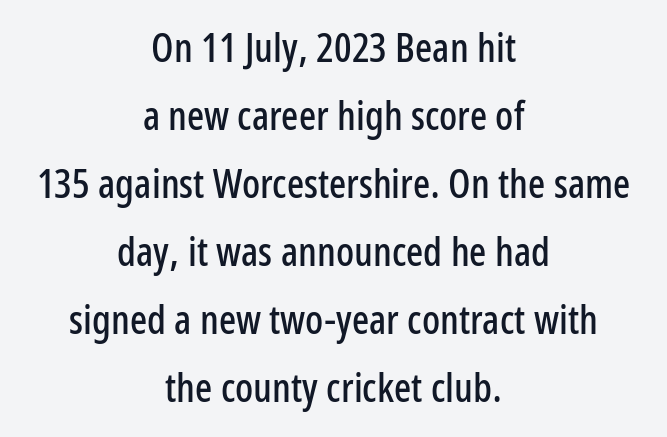
The image shows 40 px condensed sans-serif type, upright; set centered, normal line spacing (1.7x), normal letter spacing, not underlined; low stroke contrast and a medium x-height.
